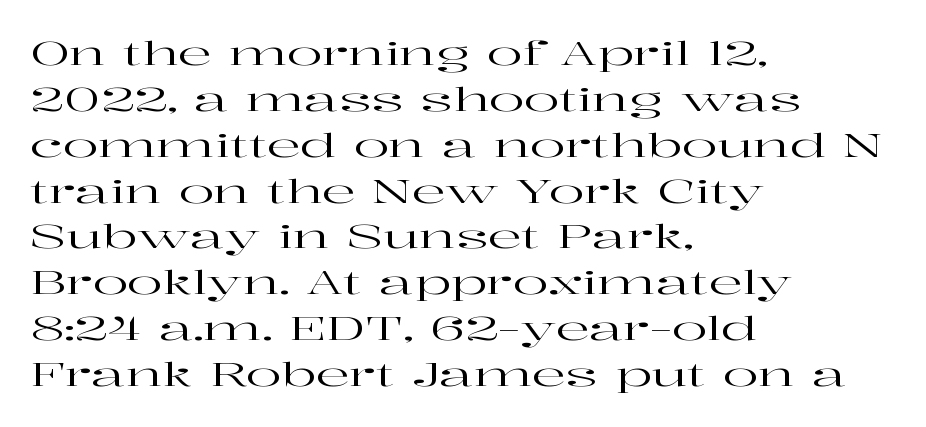
Q: Is the text italic (slanted)? A: No, it is upright.
Q: Is the typeface a serif or a sans-serif typeface? A: Serif.
Q: Is the text underlined? A: No.
Q: How is the paragraph aligned? A: Left-aligned.
Q: Is the spacing between letters normal or unusually wide? A: Normal.
Q: Is the spacing between lines tight, normal or loose? A: Normal.
Q: Width (condensed, normal, or wide)? A: Wide.
Q: Stroke contrast? A: High.
Q: x-height? A: Medium.
Q: Monospaced? A: No.
